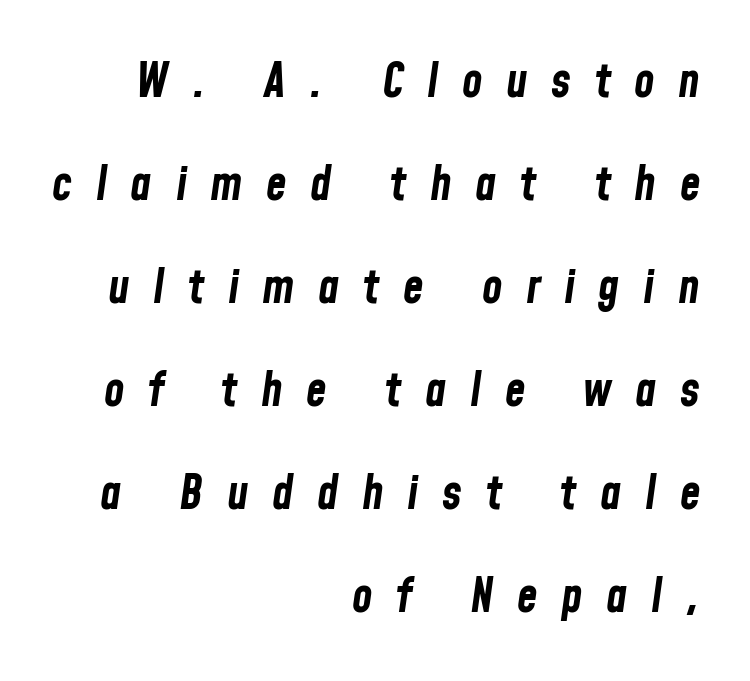
The image shows 47 px bold, condensed type, italic (leaning right); set right-aligned, loose line spacing (2.19x), unusually wide letter spacing (+0.5 em), not underlined; low stroke contrast and a medium x-height.
